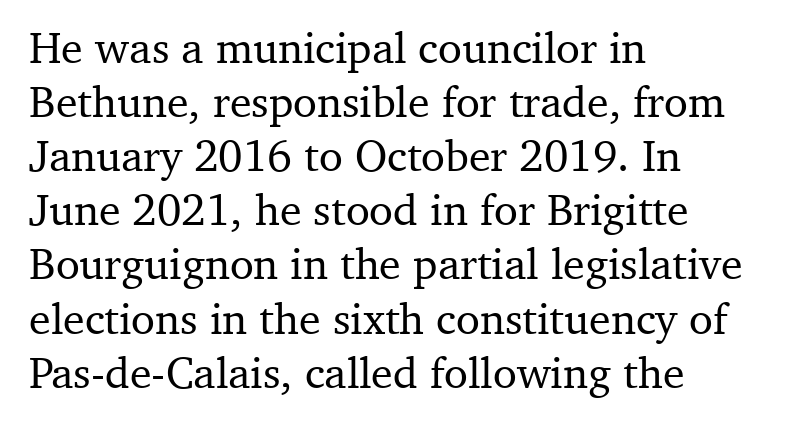
The image shows 44 px serif type, upright; set left-aligned, line spacing 1.23x, normal letter spacing, not underlined; medium stroke contrast and a medium x-height.
